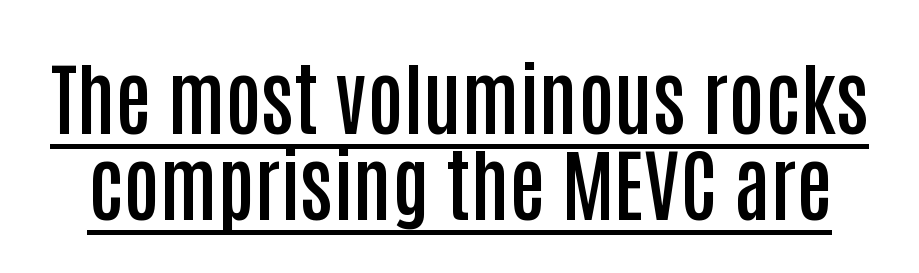
{"serif": "no", "italic": "no", "bold": "semi", "weight": "semibold", "width": "condensed", "stroke_contrast": "low", "x_height": "large", "monospaced": "no", "underline": "yes", "line_spacing": "tight", "line_spacing_ratio": 1.07, "letter_spacing": "normal", "letter_spacing_em": 0.0, "glyph_px": 80}
